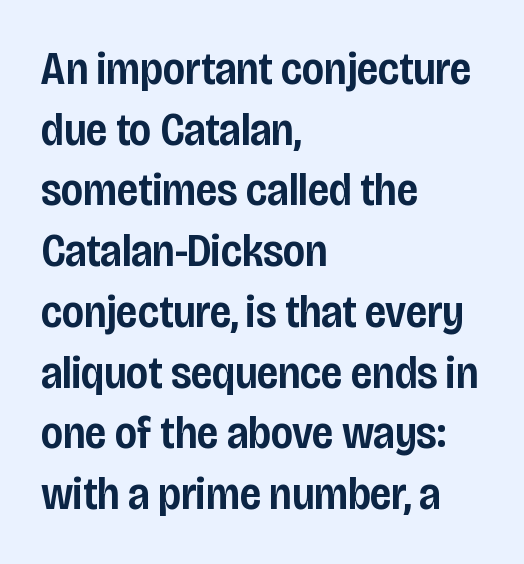
The image shows 46 px semibold, condensed sans-serif type, upright; set left-aligned, normal line spacing (1.32x), normal letter spacing, not underlined; low stroke contrast and a large x-height.
